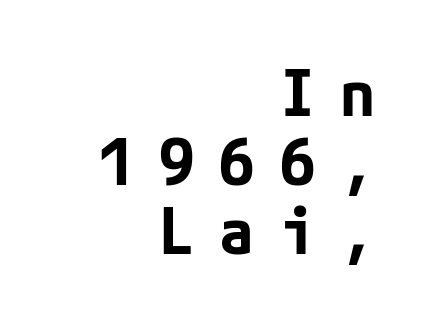
{"serif": "no", "italic": "no", "bold": "yes", "weight": "bold", "width": "normal", "stroke_contrast": "low", "x_height": "medium", "underline": "no", "align": "right", "line_spacing": "tight", "line_spacing_ratio": 1.08, "letter_spacing": "wide", "letter_spacing_em": 0.39, "glyph_px": 64}
